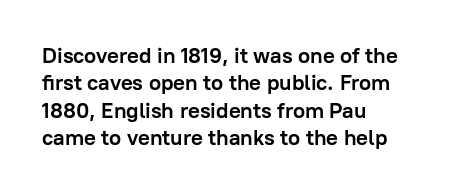
The image shows 22 px bold type, upright; set left-aligned, line spacing 1.24x, normal letter spacing, not underlined.
